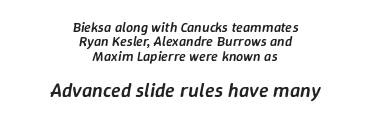
Q: Is the text bold? A: Semi-bold.
Q: Is the text italic (slanted)? A: Yes, it leans right by about 9 degrees.
Q: Is the text underlined? A: No.
Q: How is the paragraph aligned? A: Centered.
Q: Is the spacing between letters normal or unusually wide? A: Normal.
Q: Is the spacing between lines tight, normal or loose? A: Tight.
Q: Which block of text is set in a larger size, the first (top) or the second (bottom)? A: The second (bottom) one.
